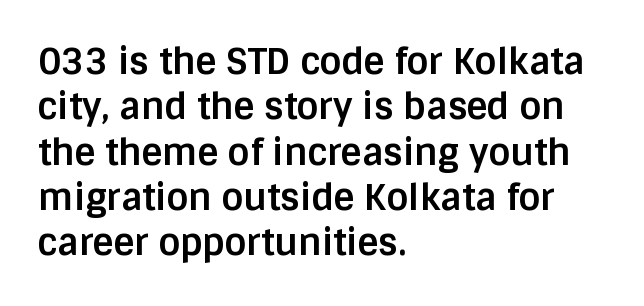
The image shows 36 px bold sans-serif type, upright; set left-aligned, normal line spacing (1.26x), normal letter spacing, not underlined; low stroke contrast and a large x-height.
